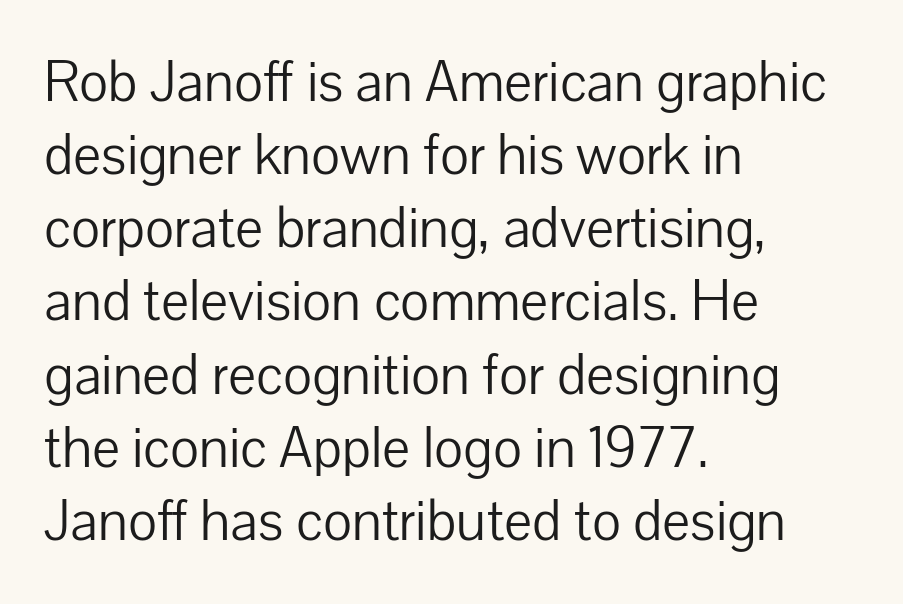
{"serif": "no", "italic": "no", "bold": "no", "weight": "light", "width": "normal", "stroke_contrast": "low", "x_height": "medium", "monospaced": "no", "underline": "no", "align": "left", "line_spacing_ratio": 1.24, "letter_spacing": "normal", "letter_spacing_em": 0.0, "glyph_px": 59}
